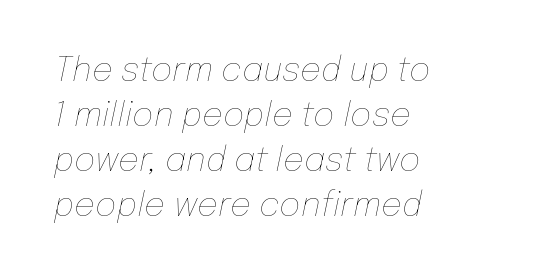
The image shows 33 px thin type, italic (leaning right); set left-aligned, normal line spacing (1.36x), normal letter spacing, not underlined; low stroke contrast and a medium x-height.
